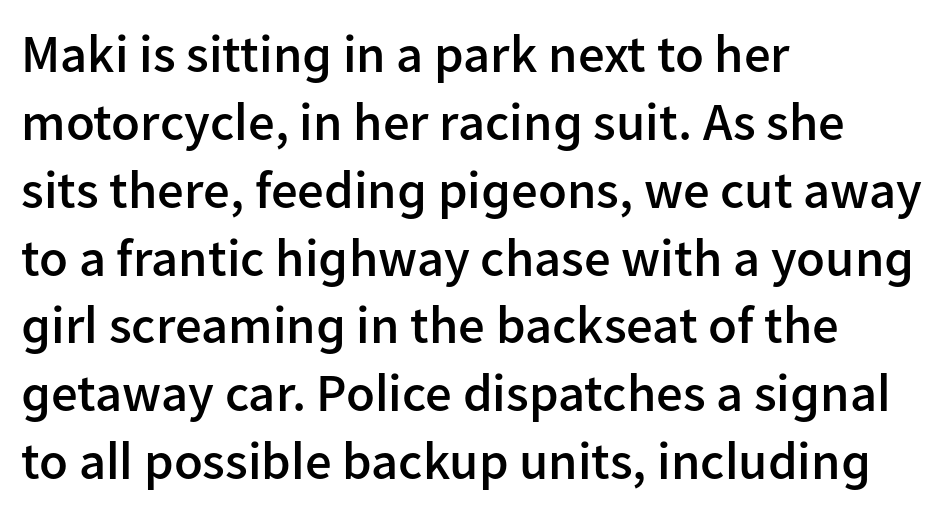
The image shows 53 px semibold sans-serif type, upright; set left-aligned, normal line spacing (1.28x), normal letter spacing, not underlined; low stroke contrast and a medium x-height.
